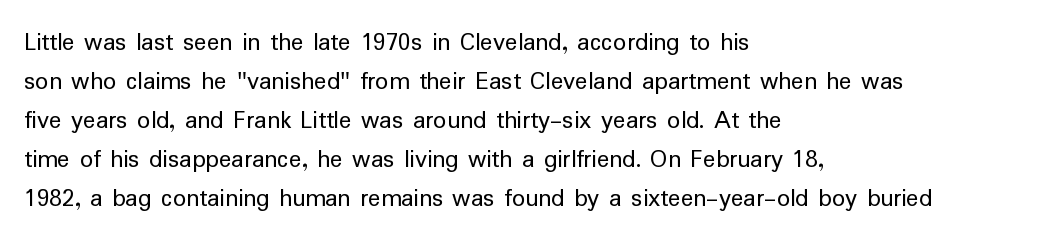
The image shows 26 px text type, upright; set left-aligned, normal line spacing (1.5x), normal letter spacing, not underlined.
